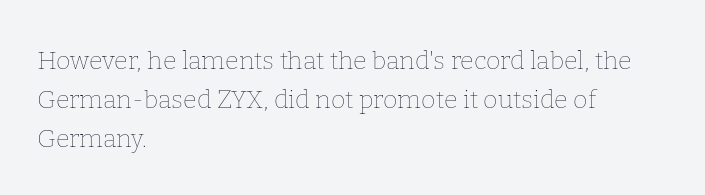
Q: Is the text bold? A: No.
Q: Is the text italic (slanted)? A: No, it is upright.
Q: Is the text underlined? A: No.
Q: How is the paragraph aligned? A: Left-aligned.
Q: Is the spacing between letters normal or unusually wide? A: Normal.
Q: Is the spacing between lines tight, normal or loose? A: Normal.
